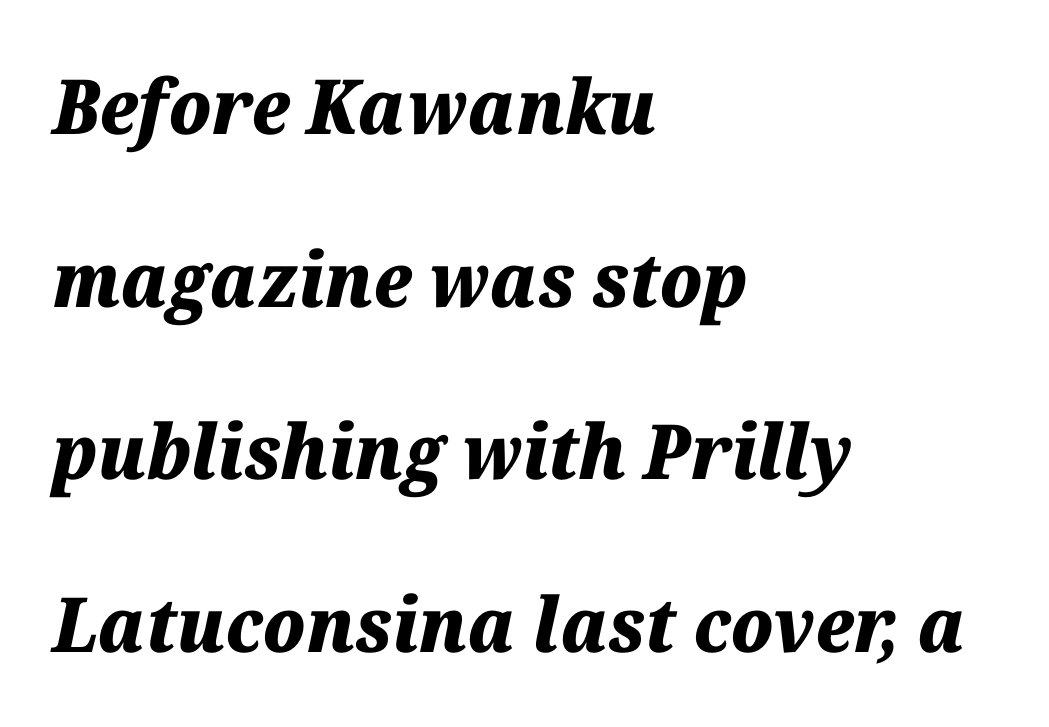
Compared with typical paragraphs, the rows here are farther apart. A full-strength bold gives these letters their thick strokes. Letter spacing: default. One-word summary of the alignment: left. A typesetter would mark this as italic.
